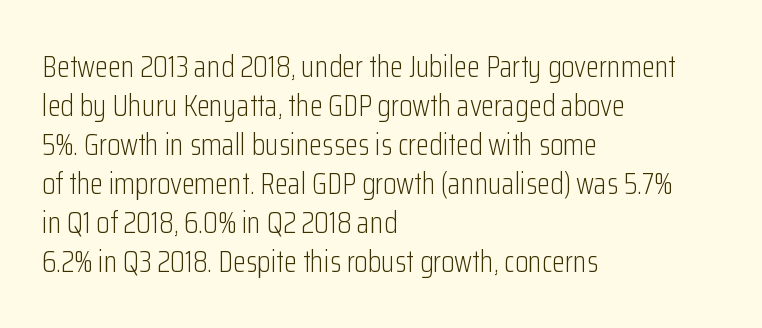
{"serif": "no", "italic": "no", "bold": "no", "weight": "light", "width": "condensed", "stroke_contrast": "low", "x_height": "medium", "monospaced": "no", "underline": "no", "align": "left", "line_spacing": "normal", "line_spacing_ratio": 1.3, "letter_spacing": "normal", "letter_spacing_em": 0.0, "glyph_px": 30}
